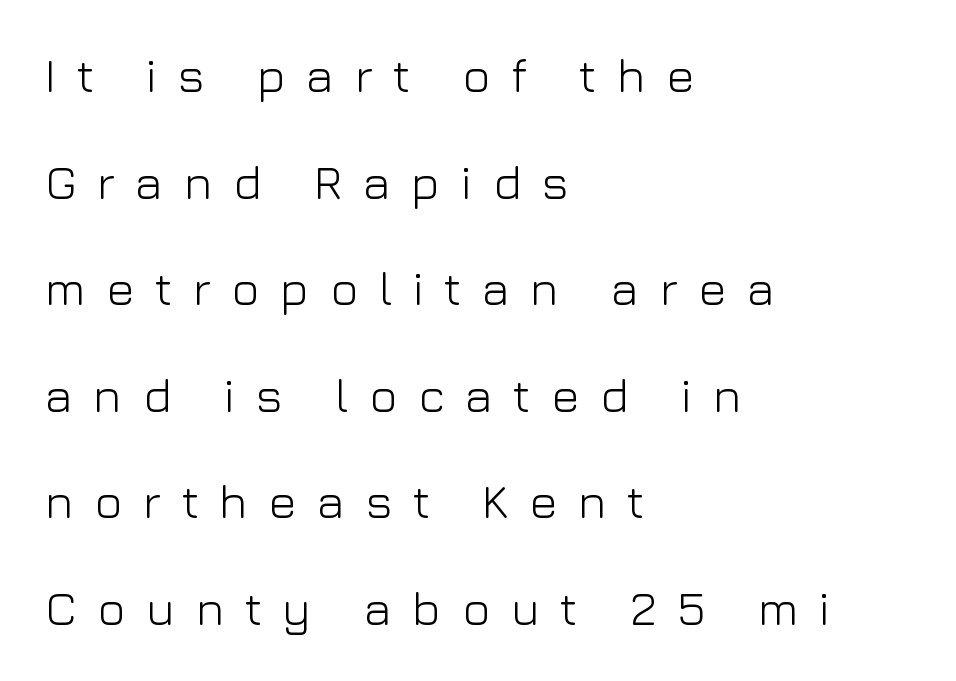
{"serif": "no", "italic": "no", "bold": "no", "weight": "light", "width": "normal", "stroke_contrast": "low", "x_height": "medium", "monospaced": "no", "underline": "no", "align": "left", "line_spacing": "loose", "line_spacing_ratio": 2.22, "letter_spacing": "wide", "letter_spacing_em": 0.42, "glyph_px": 48}
